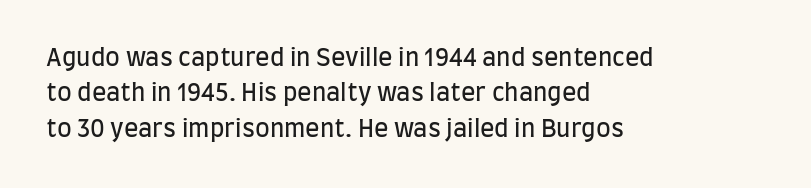
Q: Is the text bold? A: No.
Q: Is the text italic (slanted)? A: No, it is upright.
Q: Is the text underlined? A: No.
Q: How is the paragraph aligned? A: Left-aligned.
Q: Is the spacing between letters normal or unusually wide? A: Normal.
Q: Is the spacing between lines tight, normal or loose? A: Normal.
